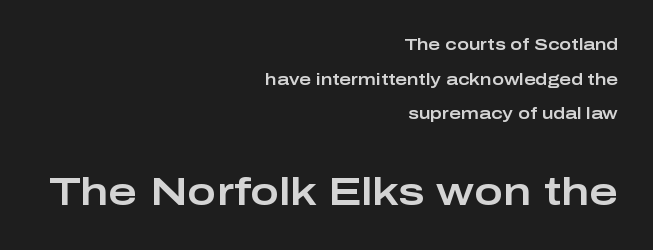
Q: Is the text italic (slanted)? A: No, it is upright.
Q: Is the typeface a serif or a sans-serif typeface? A: Sans-serif.
Q: Is the text underlined? A: No.
Q: How is the paragraph aligned? A: Right-aligned.
Q: Is the spacing between letters normal or unusually wide? A: Normal.
Q: Is the spacing between lines tight, normal or loose? A: Loose.
Q: Which block of text is set in a larger size, the first (top) or the second (bottom)? A: The second (bottom) one.
Q: Width (condensed, normal, or wide)? A: Wide.
Q: Stroke contrast? A: Low.
Q: x-height? A: Medium.
Q: Monospaced? A: No.
